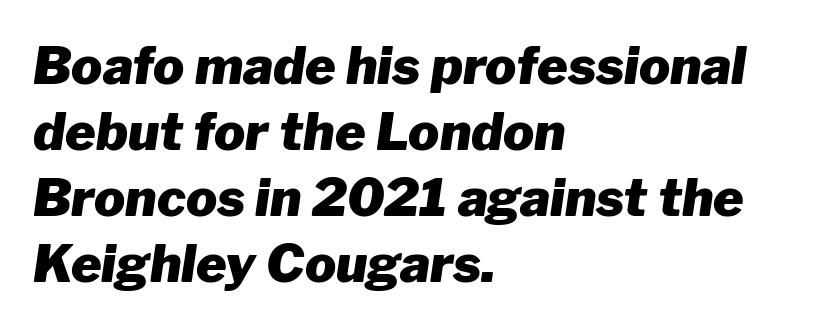
Q: Is the text bold? A: Yes.
Q: Is the text italic (slanted)? A: Yes, it leans right by about 8 degrees.
Q: Is the text underlined? A: No.
Q: How is the paragraph aligned? A: Left-aligned.
Q: Is the spacing between letters normal or unusually wide? A: Normal.
Q: Is the spacing between lines tight, normal or loose? A: Normal.
Q: Width (condensed, normal, or wide)? A: Normal.
Q: Stroke contrast? A: Low.
Q: x-height? A: Medium.
Q: Monospaced? A: No.
